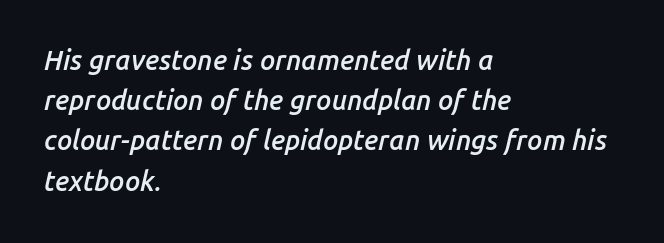
A clean baseline with only descenders dipping below it. The rows are spaced the way most documents space them. Reading down the block, your eye returns to a fixed left position each line. The passage shown leans; its letterforms are oblique.
